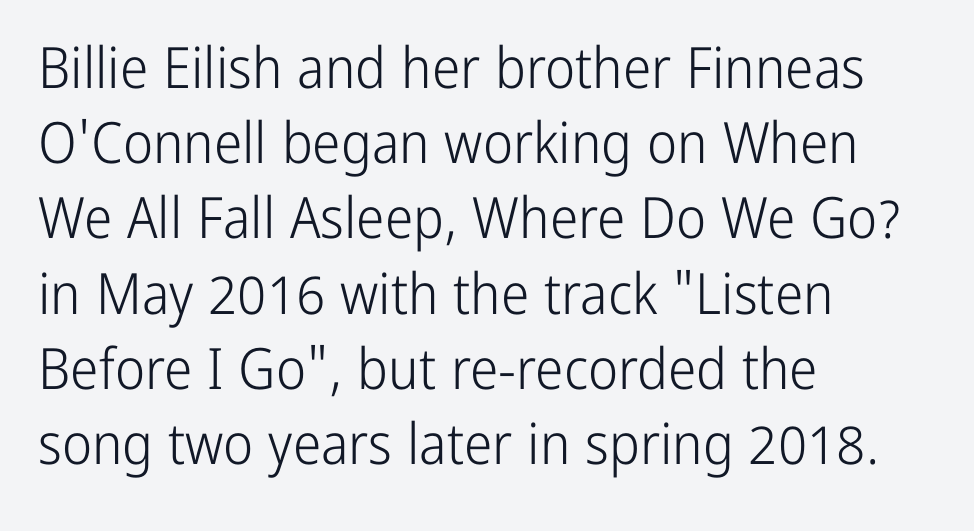
The gaps between neighbouring characters are ordinary and unremarkable. The glyphs in this specimen are sans serif. Think standard paragraph weight, or any step lighter than that. Bare-footed words on every line. Interline gaps are of average width in this sample.
